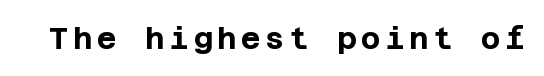
The image shows 30 px bold sans-serif type, upright; set not underlined; low stroke contrast and a large x-height.
